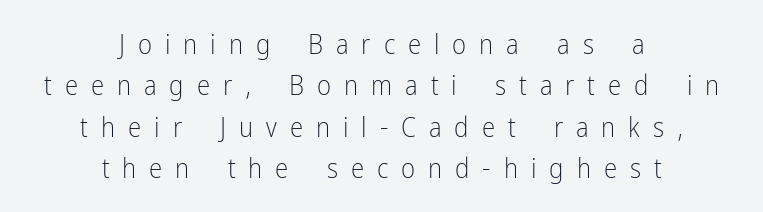
{"italic": "no", "bold": "no", "underline": "no", "align": "center", "line_spacing": "normal", "line_spacing_ratio": 1.53, "letter_spacing": "wide", "letter_spacing_em": 0.48, "glyph_px": 27}
